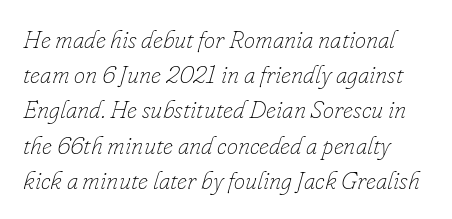
{"italic": "yes", "lean": "right", "slant_degrees": 16, "bold": "no", "underline": "no", "line_spacing": "normal", "line_spacing_ratio": 1.41, "letter_spacing": "normal", "letter_spacing_em": 0.0, "glyph_px": 25}
